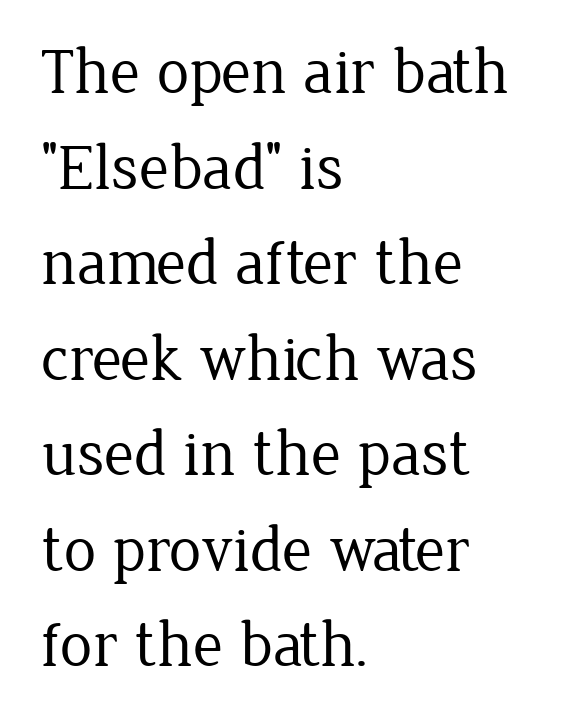
Q: Is the text bold? A: No.
Q: Is the text italic (slanted)? A: No, it is upright.
Q: Is the typeface a serif or a sans-serif typeface? A: Serif.
Q: Is the text underlined? A: No.
Q: How is the paragraph aligned? A: Left-aligned.
Q: Is the spacing between letters normal or unusually wide? A: Normal.
Q: Is the spacing between lines tight, normal or loose? A: Normal.
Q: Width (condensed, normal, or wide)? A: Normal.
Q: Stroke contrast? A: Low.
Q: x-height? A: Medium.
Q: Monospaced? A: No.
